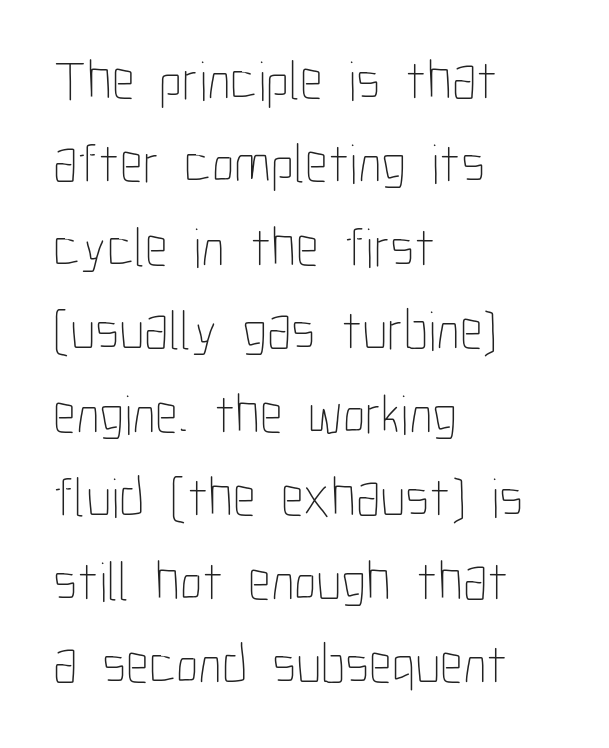
Left-aligned paragraph, ragged on the right. Heft: none added — not bold. These lines keep a tight, regular rhythm from letter to letter. Posture: upright roman. Words float on clear page, feet unadorned.
